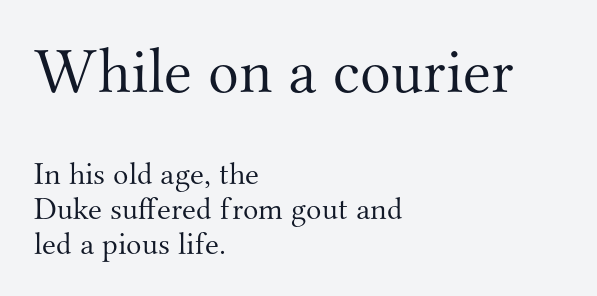
The image shows 64 px light serif type, upright; set left-aligned, tight line spacing (1.09x), normal letter spacing, not underlined; the first (top) block is 2.0x larger; medium stroke contrast and a small x-height.
